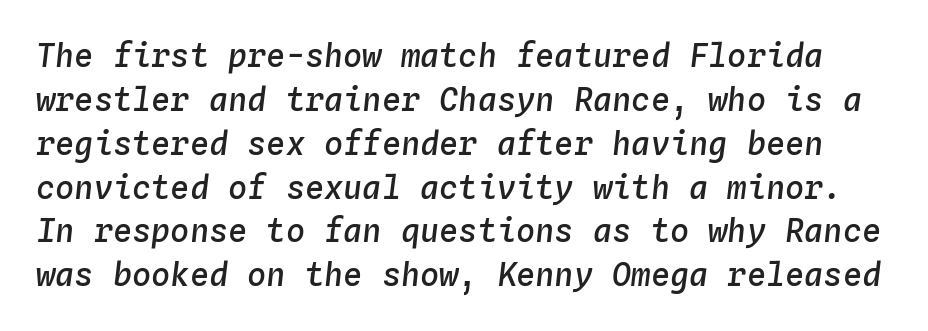
Q: Is the text bold? A: Semi-bold.
Q: Is the text italic (slanted)? A: Yes, it leans right by about 4 degrees.
Q: Is the text underlined? A: No.
Q: Is the spacing between letters normal or unusually wide? A: Normal.
Q: Is the spacing between lines tight, normal or loose? A: Normal.
Q: Width (condensed, normal, or wide)? A: Normal.
Q: Stroke contrast? A: Low.
Q: x-height? A: Medium.
Q: Monospaced? A: Yes.
